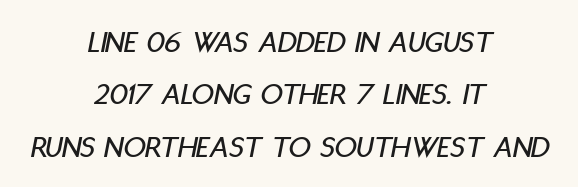
Does the leading feel generous? No, just average. Underline: absent. Teacher's note: observe the equal gaps on both sides — that is centered alignment. The type is set solid horizontally, with unmodified tracking. The specimen reads as italic at a glance.
